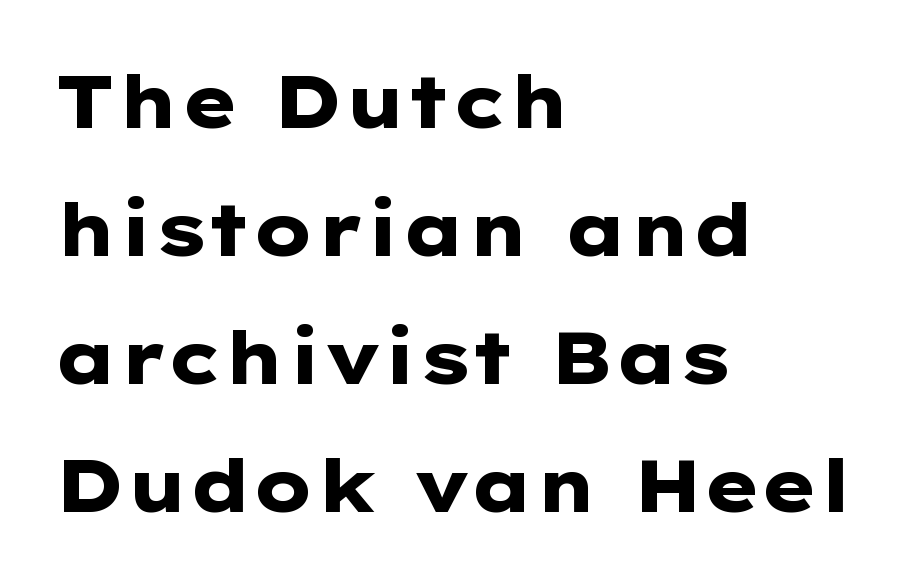
Q: Is the text bold? A: Yes.
Q: Is the text italic (slanted)? A: No, it is upright.
Q: Is the typeface a serif or a sans-serif typeface? A: Sans-serif.
Q: Is the text underlined? A: No.
Q: How is the paragraph aligned? A: Left-aligned.
Q: Is the spacing between letters normal or unusually wide? A: Normal.
Q: Width (condensed, normal, or wide)? A: Wide.
Q: Stroke contrast? A: Low.
Q: x-height? A: Medium.
Q: Monospaced? A: No.
